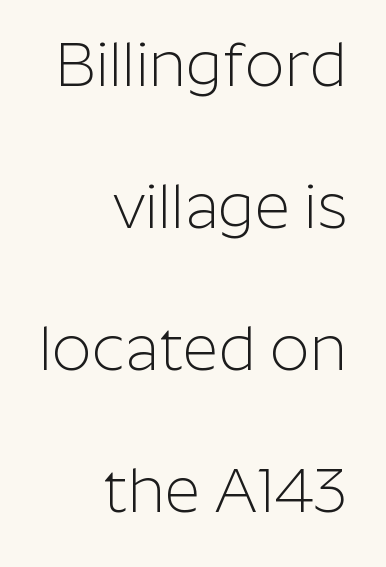
The image shows 62 px light sans-serif type, upright; set right-aligned, loose line spacing (2.29x), normal letter spacing, not underlined; low stroke contrast and a medium x-height.
